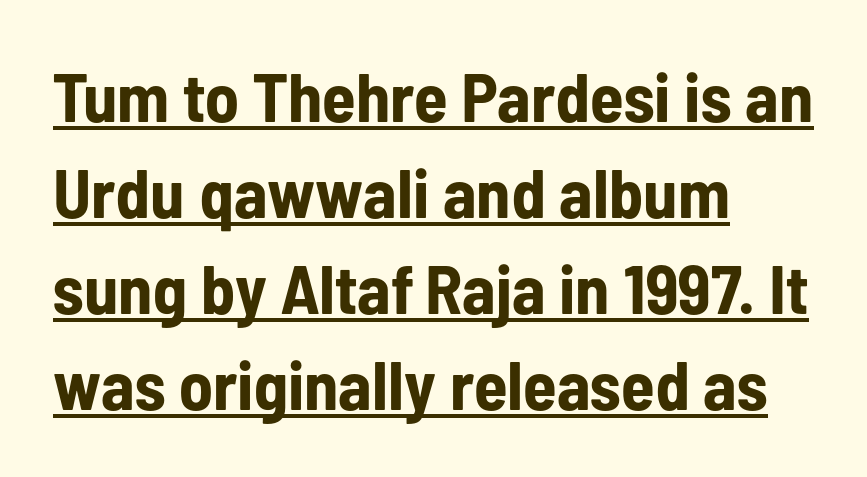
{"serif": "no", "italic": "no", "bold": "yes", "weight": "bold", "width": "condensed", "stroke_contrast": "low", "x_height": "medium", "monospaced": "no", "underline": "yes", "align": "left", "line_spacing": "normal", "line_spacing_ratio": 1.39, "letter_spacing": "normal", "letter_spacing_em": 0.0, "glyph_px": 69}
